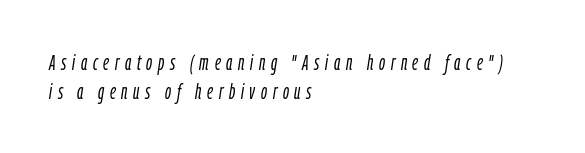
The image shows 21 px text type, italic (leaning right); set left-aligned, normal line spacing (1.38x), unusually wide letter spacing (+0.27 em), not underlined.
